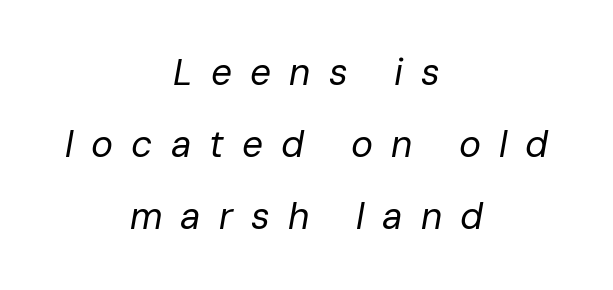
On a weight scale, this lands at 450 or below. Words float on clear page, feet unadorned. Where is the straight margin? There isn't one; the lines are centered. The rendering uses natural spacing where letterforms have individual widths. If you drew a line through each stem, it would be angled. Vertical spacing — loose.
